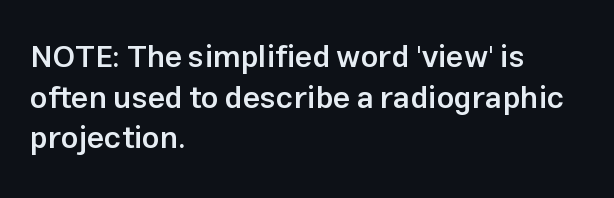
The image shows 31 px semibold sans-serif type, upright; set left-aligned, normal line spacing (1.31x), normal letter spacing, not underlined; low stroke contrast and a medium x-height.
